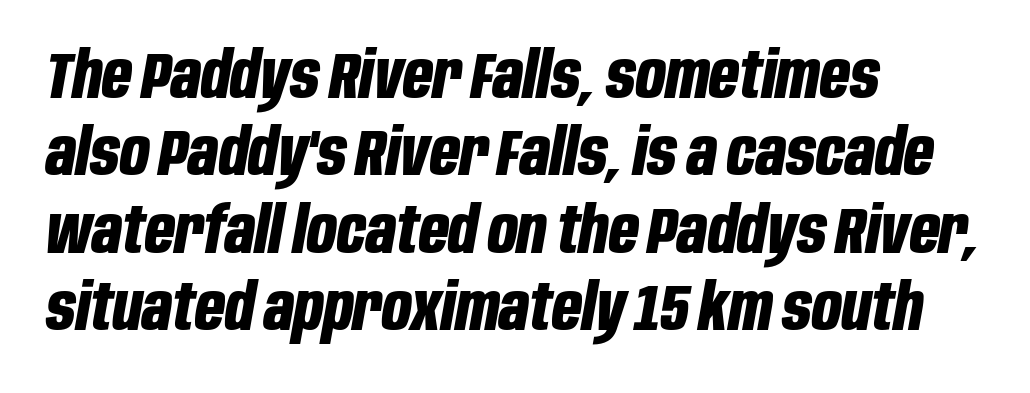
Q: Is the text bold? A: Yes.
Q: Is the text italic (slanted)? A: Yes, it leans right by about 10 degrees.
Q: Is the text underlined? A: No.
Q: How is the paragraph aligned? A: Left-aligned.
Q: Is the spacing between letters normal or unusually wide? A: Normal.
Q: Width (condensed, normal, or wide)? A: Condensed.
Q: Stroke contrast? A: Low.
Q: x-height? A: Large.
Q: Monospaced? A: No.
